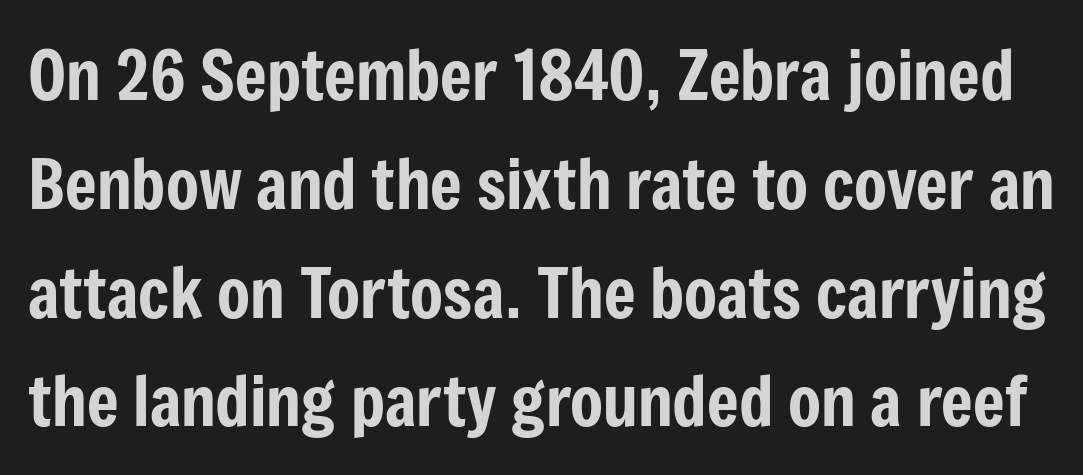
The image shows 68 px condensed sans-serif type, upright; set normal line spacing (1.6x), normal letter spacing, not underlined; low stroke contrast and a medium x-height.
